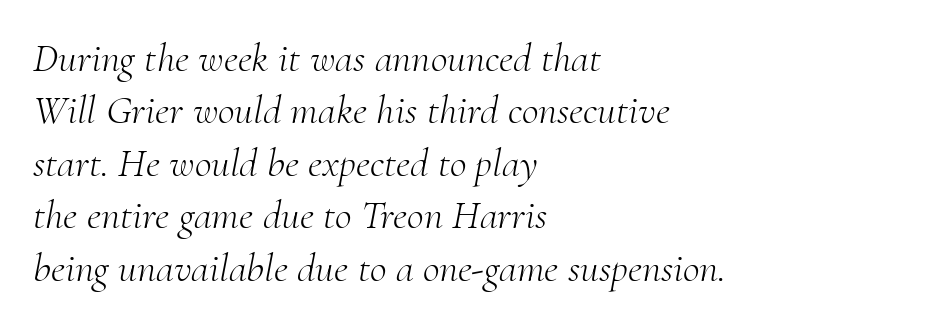
The image shows 41 px light serif type, italic (leaning right); set left-aligned, normal line spacing (1.28x), normal letter spacing, not underlined; medium stroke contrast and a small x-height.
